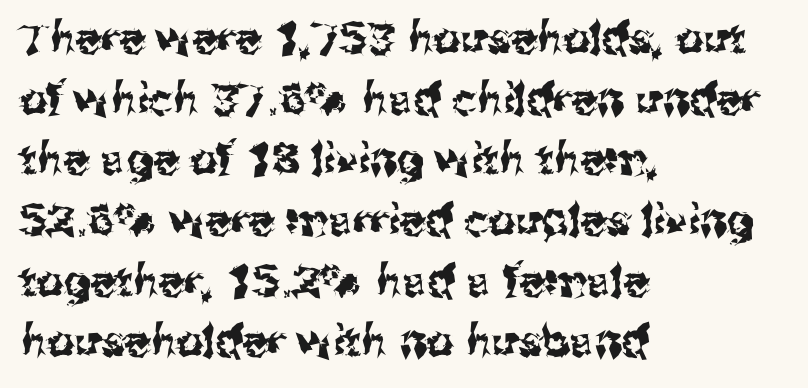
Q: Is the text italic (slanted)? A: No, it is upright.
Q: Is the typeface a serif or a sans-serif typeface? A: Sans-serif.
Q: Is the text underlined? A: No.
Q: How is the paragraph aligned? A: Left-aligned.
Q: Is the spacing between letters normal or unusually wide? A: Normal.
Q: Is the spacing between lines tight, normal or loose? A: Normal.
Q: Width (condensed, normal, or wide)? A: Normal.
Q: Stroke contrast? A: Medium.
Q: x-height? A: Medium.
Q: Monospaced? A: No.
